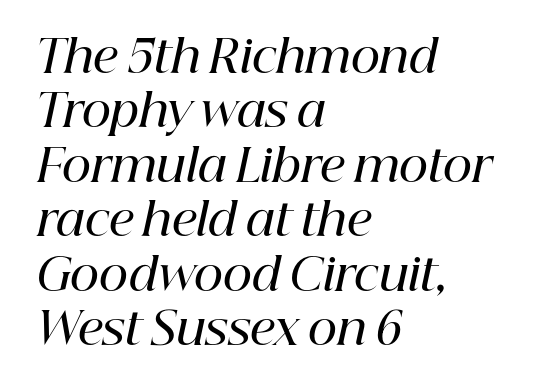
Q: Is the text bold? A: Semi-bold.
Q: Is the text italic (slanted)? A: Yes, it leans right by about 12 degrees.
Q: Is the typeface a serif or a sans-serif typeface? A: Serif.
Q: Is the text underlined? A: No.
Q: How is the paragraph aligned? A: Left-aligned.
Q: Is the spacing between letters normal or unusually wide? A: Normal.
Q: Width (condensed, normal, or wide)? A: Normal.
Q: Stroke contrast? A: High.
Q: x-height? A: Medium.
Q: Monospaced? A: No.
